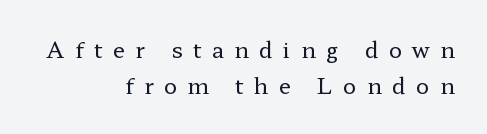
Q: Is the text bold? A: No.
Q: Is the text italic (slanted)? A: No, it is upright.
Q: Is the text underlined? A: No.
Q: How is the paragraph aligned? A: Right-aligned.
Q: Is the spacing between letters normal or unusually wide? A: Unusually wide.
Q: Is the spacing between lines tight, normal or loose? A: Normal.
